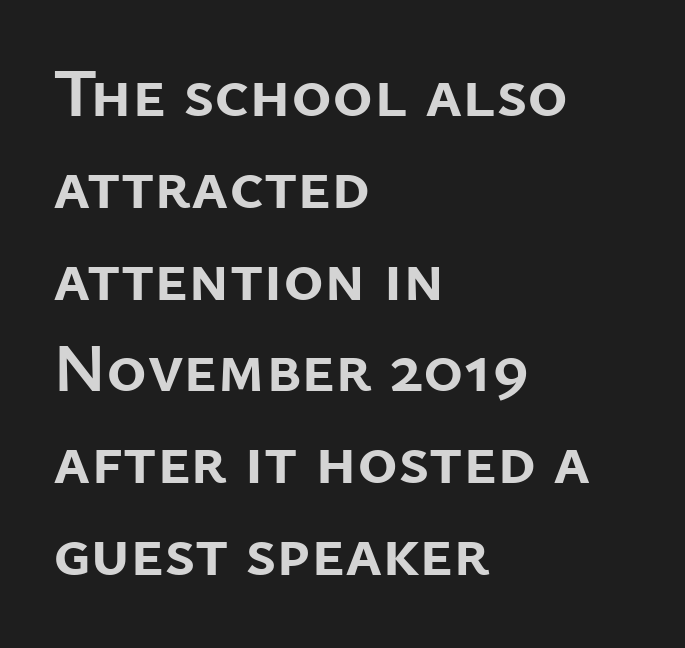
The image shows 69 px semibold sans-serif type, upright; set left-aligned, normal line spacing (1.33x), normal letter spacing, not underlined; low stroke contrast and a medium x-height.
